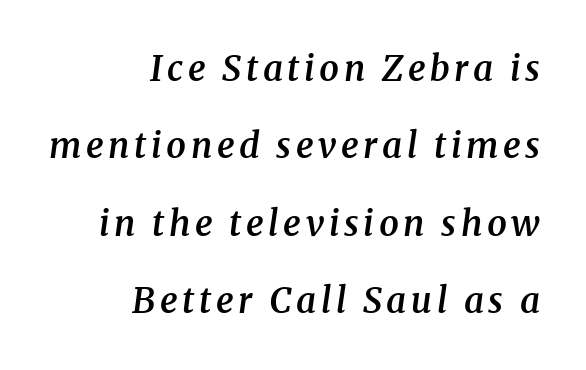
The image shows 35 px semibold serif type, italic (leaning right); set right-aligned, loose line spacing (2.21x), not underlined; medium stroke contrast and a medium x-height.
